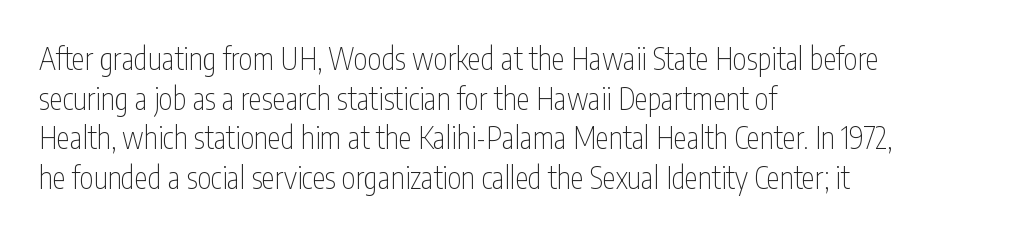
The type is set solid horizontally, with unmodified tracking. In terms of posture, this sample is upright. The lines are quadded left. Quick note: underline off.
